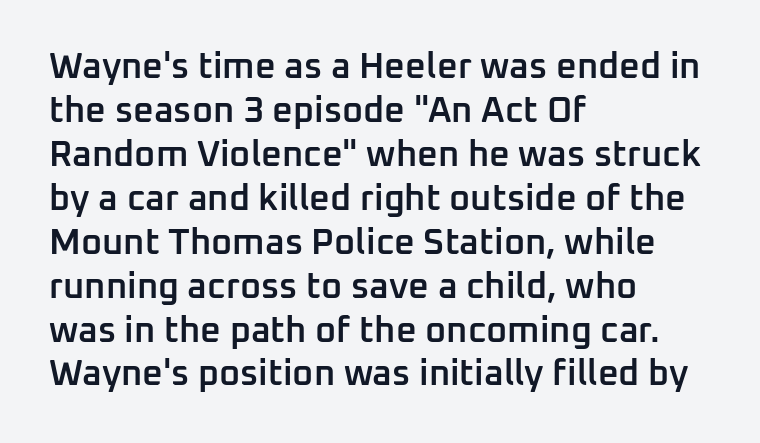
The image shows 36 px semibold sans-serif type, upright; set left-aligned, line spacing 1.22x, normal letter spacing, not underlined; low stroke contrast and a medium x-height.
